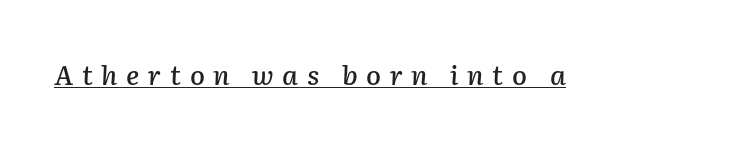
{"italic": "yes", "lean": "right", "slant_degrees": 2, "underline": "yes", "letter_spacing": "wide", "letter_spacing_em": 0.32, "glyph_px": 27}
